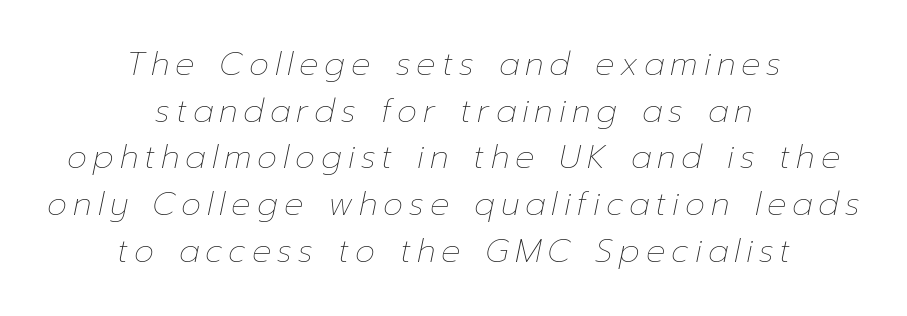
Q: Is the text bold? A: No.
Q: Is the text italic (slanted)? A: Yes, it leans right by about 12 degrees.
Q: Is the text underlined? A: No.
Q: How is the paragraph aligned? A: Centered.
Q: Is the spacing between lines tight, normal or loose? A: Normal.
Q: Width (condensed, normal, or wide)? A: Normal.
Q: Stroke contrast? A: Low.
Q: x-height? A: Medium.
Q: Monospaced? A: No.
